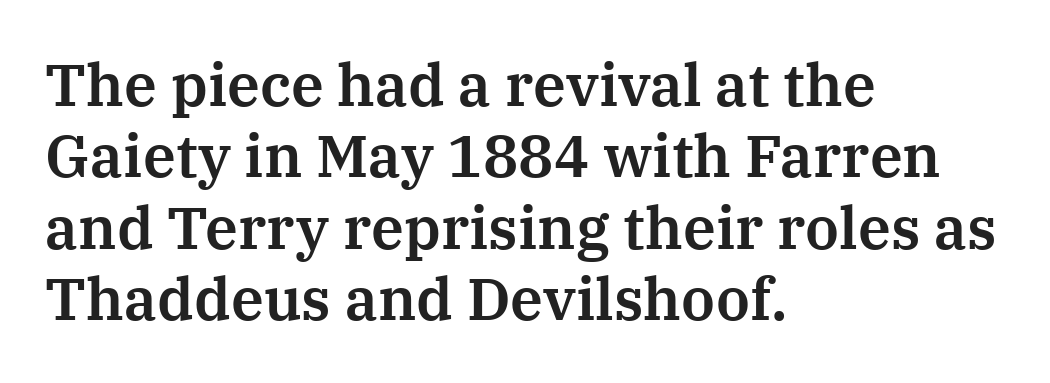
Q: Is the text italic (slanted)? A: No, it is upright.
Q: Is the typeface a serif or a sans-serif typeface? A: Serif.
Q: Is the text underlined? A: No.
Q: How is the paragraph aligned? A: Left-aligned.
Q: Is the spacing between letters normal or unusually wide? A: Normal.
Q: Width (condensed, normal, or wide)? A: Normal.
Q: Stroke contrast? A: Medium.
Q: x-height? A: Medium.
Q: Monospaced? A: No.
